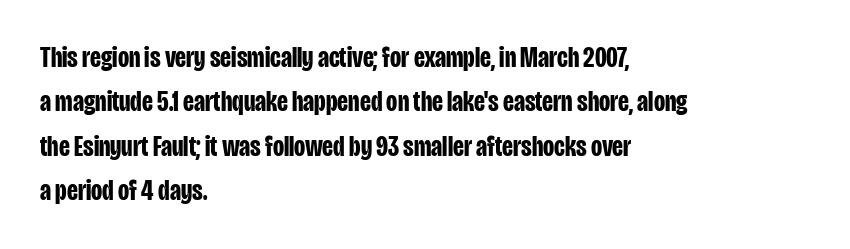
The setting favours the left margin, as ordinary paragraphs usually do. Compared with typical body copy, the letter spacing here is the same. The type sits square on the baseline with zero lean. Horizontal bands of white between lines are of average thickness.
